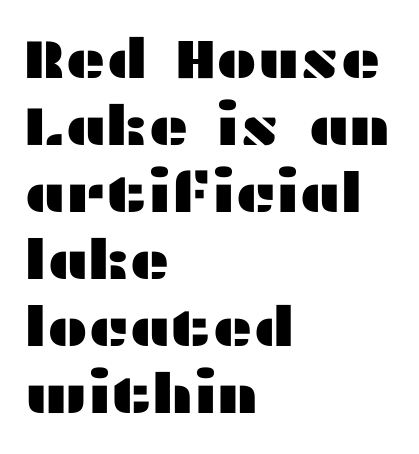
{"serif": "no", "italic": "no", "width": "wide", "stroke_contrast": "medium", "x_height": "medium", "monospaced": "no", "underline": "no", "align": "left", "line_spacing_ratio": 1.22, "letter_spacing": "normal", "letter_spacing_em": 0.0, "glyph_px": 55}
